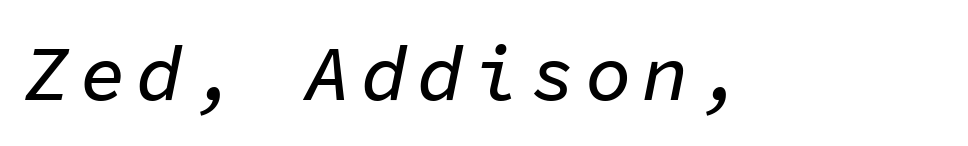
There's an unmistakable incline to the writing here. Note the uniform advance width — an 'i' takes as much space as an 'm'. The gap between lines stays unmarked.
